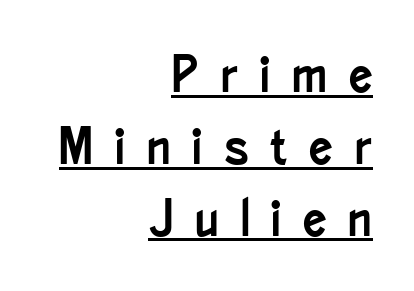
Q: Is the text italic (slanted)? A: No, it is upright.
Q: Is the typeface a serif or a sans-serif typeface? A: Sans-serif.
Q: Is the text underlined? A: Yes.
Q: How is the paragraph aligned? A: Right-aligned.
Q: Is the spacing between letters normal or unusually wide? A: Unusually wide.
Q: Is the spacing between lines tight, normal or loose? A: Normal.
Q: Width (condensed, normal, or wide)? A: Condensed.
Q: Stroke contrast? A: Low.
Q: x-height? A: Small.
Q: Monospaced? A: No.
